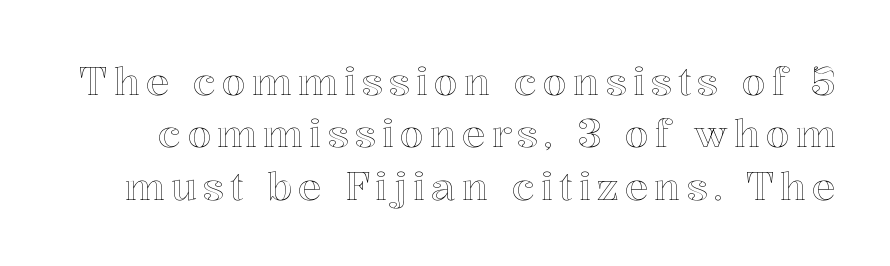
The image shows 39 px text type, upright; set normal line spacing (1.34x), not underlined; a medium x-height.
